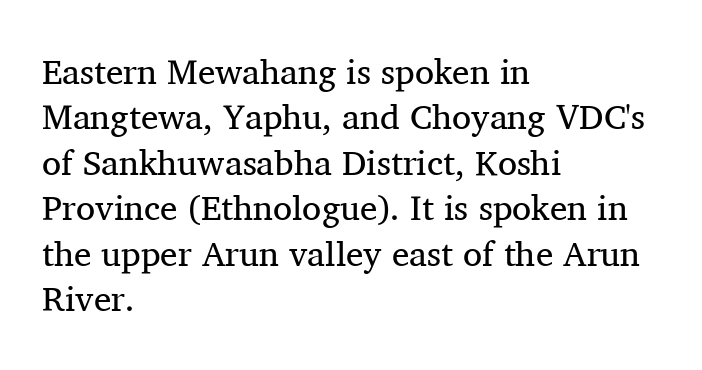
{"serif": "yes", "italic": "no", "bold": "no", "weight": "regular", "width": "normal", "stroke_contrast": "medium", "x_height": "medium", "monospaced": "no", "underline": "no", "align": "left", "line_spacing": "normal", "line_spacing_ratio": 1.3, "letter_spacing": "normal", "letter_spacing_em": 0.0, "glyph_px": 35}
